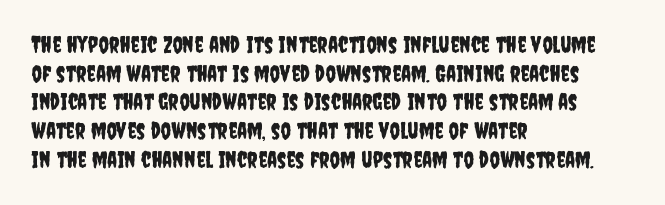
Q: Is the text italic (slanted)? A: No, it is upright.
Q: Is the text underlined? A: No.
Q: How is the paragraph aligned? A: Left-aligned.
Q: Is the spacing between letters normal or unusually wide? A: Normal.
Q: Is the spacing between lines tight, normal or loose? A: Normal.
